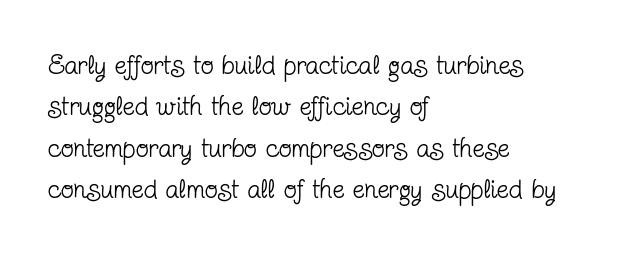
In terms of leading, this rendering sits right in the middle. The lettering stays uniformly vertical, giving the passage a roman look. Decoration check: the copy has no underline. The passage shown is not bold in any degree. How are the letters spaced? Ordinarily, with no added tracking.
